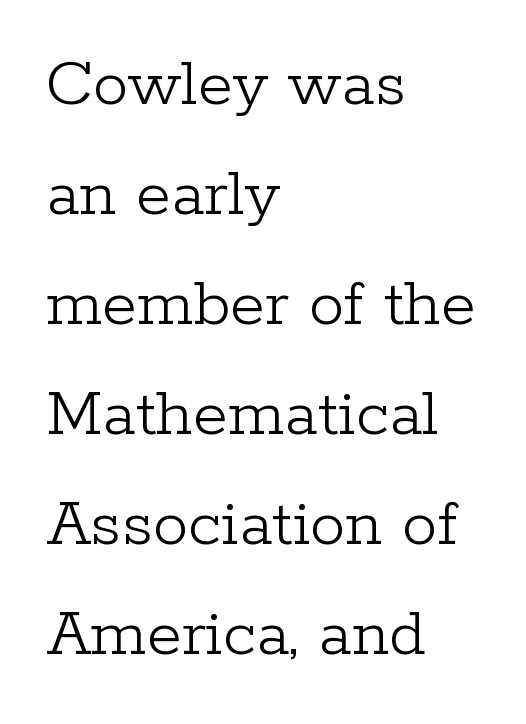
{"serif": "yes", "italic": "no", "bold": "no", "weight": "light", "width": "normal", "stroke_contrast": "low", "x_height": "medium", "monospaced": "no", "underline": "no", "align": "left", "line_spacing": "normal", "line_spacing_ratio": 1.55, "letter_spacing": "normal", "letter_spacing_em": 0.0, "glyph_px": 71}
